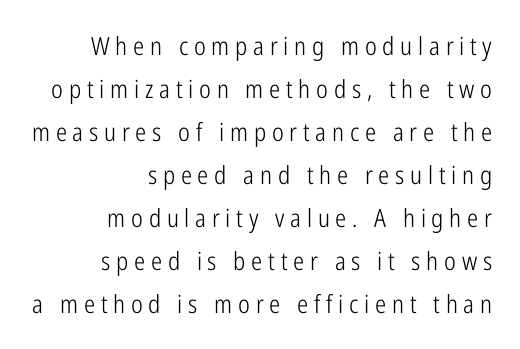
Does the copy run flush right? Yes — the right margin is perfectly even. The letterforms stand isolated, each surrounded by extra space. Descender tails drop into unmarked territory. Do the letters lean? They stand straight.
